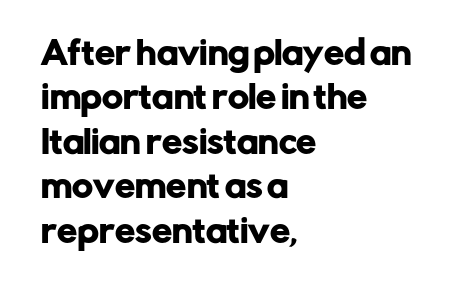
This sample has the flowing, uneven cadence of proportional lettering. A sans-serif font was chosen for this passage. A classic flush-left, rag-right setting is used for this passage. Posture: vertical. Honestly, the letter spacing is just normal — you wouldn't notice it.
